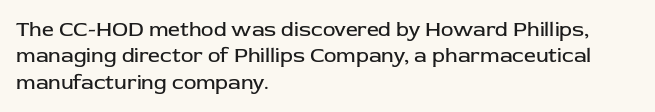
The image shows 21 px text type, upright; set left-aligned, normal line spacing (1.26x), normal letter spacing, not underlined.
